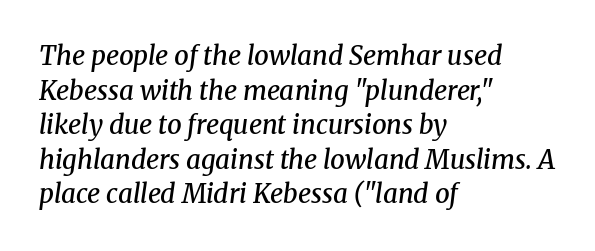
The image shows 26 px text type, italic (leaning right); set left-aligned, normal line spacing (1.33x), normal letter spacing, not underlined.
